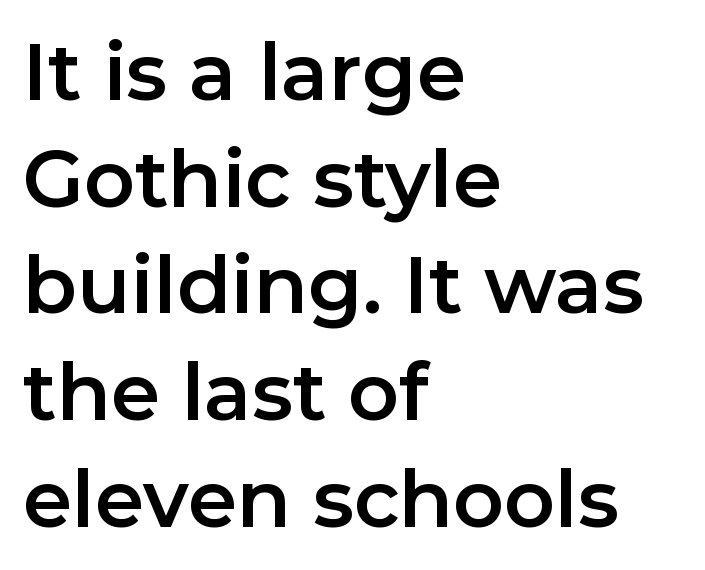
Q: Is the text italic (slanted)? A: No, it is upright.
Q: Is the typeface a serif or a sans-serif typeface? A: Sans-serif.
Q: Is the text underlined? A: No.
Q: How is the paragraph aligned? A: Left-aligned.
Q: Is the spacing between letters normal or unusually wide? A: Normal.
Q: Is the spacing between lines tight, normal or loose? A: Normal.
Q: Width (condensed, normal, or wide)? A: Normal.
Q: Stroke contrast? A: Low.
Q: x-height? A: Medium.
Q: Monospaced? A: No.
